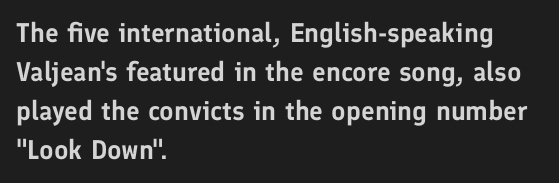
Evenly set lines give the paragraph a standard silhouette. What stands out about the letter spacing? Nothing — it is the standard amount. Glance below the letters and you will spot only blank space. The compositor pushed each line to the left boundary. The axis of the letterforms is exactly vertical.
